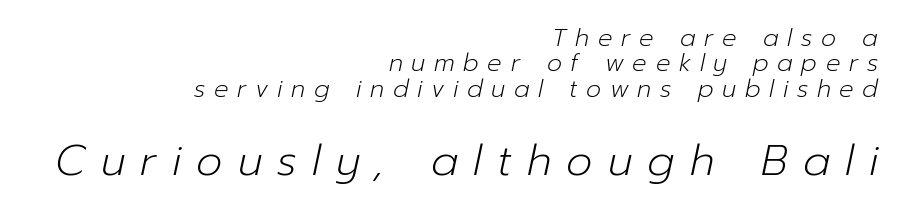
The image shows 42 px light type, italic (leaning right); set right-aligned, tight line spacing (1.06x), unusually wide letter spacing (+0.36 em), not underlined; the second (bottom) block is 1.75x larger; low stroke contrast and a medium x-height.
